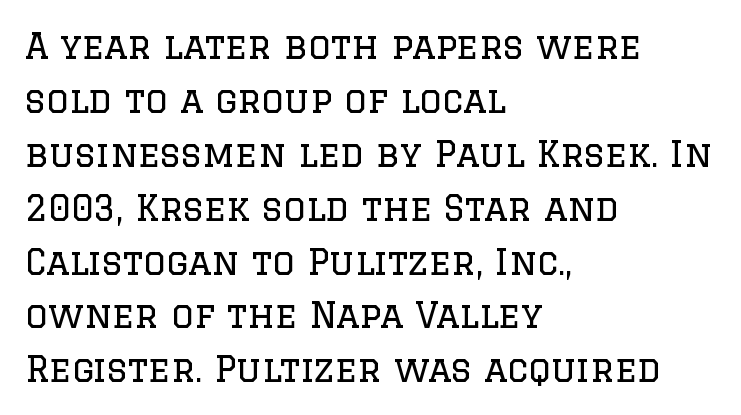
The image shows 35 px regular-weight serif type, upright; set left-aligned, normal line spacing (1.54x), normal letter spacing, not underlined; low stroke contrast and a large x-height.
